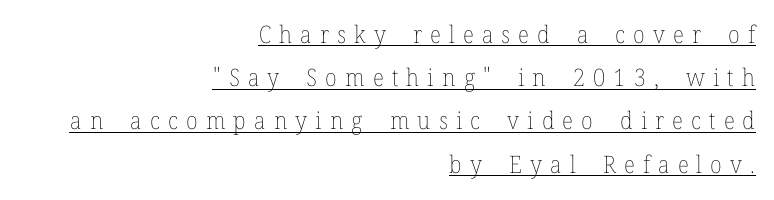
{"italic": "no", "bold": "no", "underline": "yes", "align": "right", "line_spacing_ratio": 1.8, "letter_spacing": "wide", "letter_spacing_em": 0.34, "glyph_px": 24}
